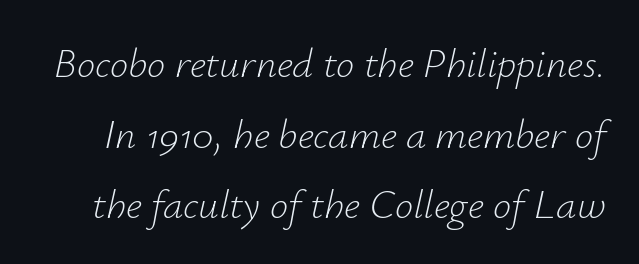
The image shows 41 px light type, italic (leaning right); set line spacing 1.72x, normal letter spacing, not underlined; low stroke contrast and a small x-height.
